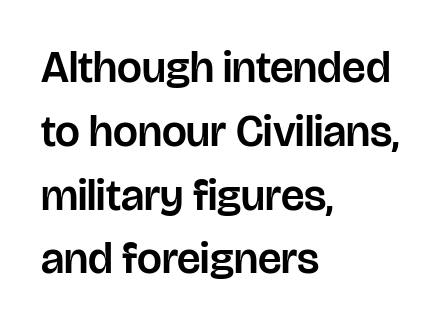
{"serif": "no", "italic": "no", "width": "normal", "stroke_contrast": "low", "x_height": "large", "monospaced": "no", "underline": "no", "align": "left", "line_spacing": "normal", "line_spacing_ratio": 1.45, "letter_spacing": "normal", "letter_spacing_em": 0.0, "glyph_px": 44}
